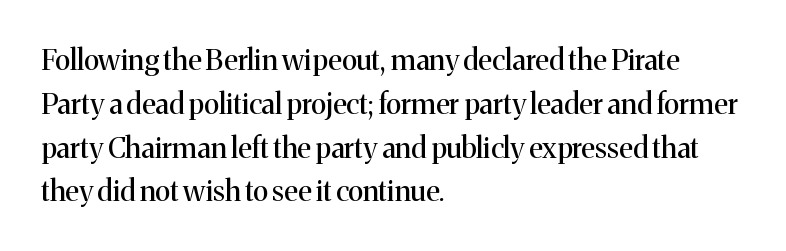
Q: Is the text bold? A: No.
Q: Is the text italic (slanted)? A: No, it is upright.
Q: Is the typeface a serif or a sans-serif typeface? A: Serif.
Q: Is the text underlined? A: No.
Q: How is the paragraph aligned? A: Left-aligned.
Q: Is the spacing between letters normal or unusually wide? A: Normal.
Q: Is the spacing between lines tight, normal or loose? A: Normal.
Q: Width (condensed, normal, or wide)? A: Normal.
Q: Stroke contrast? A: Medium.
Q: x-height? A: Medium.
Q: Monospaced? A: No.
